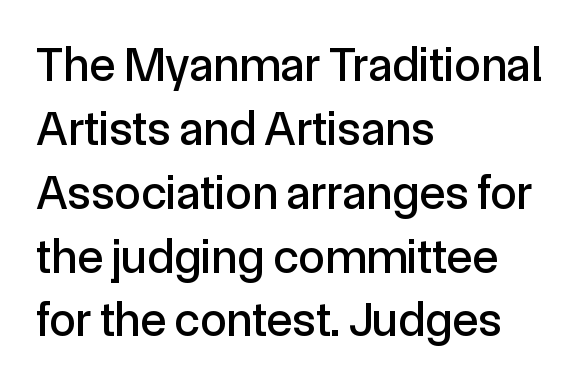
The image shows 48 px sans-serif type, upright; set left-aligned, normal line spacing (1.33x), normal letter spacing, not underlined; a medium x-height.
